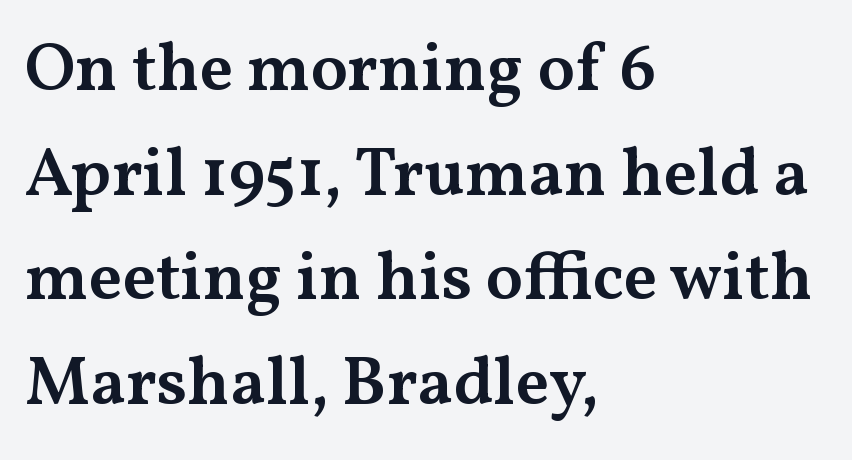
{"serif": "yes", "italic": "no", "bold": "semi", "weight": "semibold", "width": "wide", "stroke_contrast": "medium", "x_height": "medium", "monospaced": "no", "underline": "no", "align": "left", "line_spacing": "normal", "line_spacing_ratio": 1.54, "letter_spacing": "normal", "letter_spacing_em": 0.0, "glyph_px": 68}
